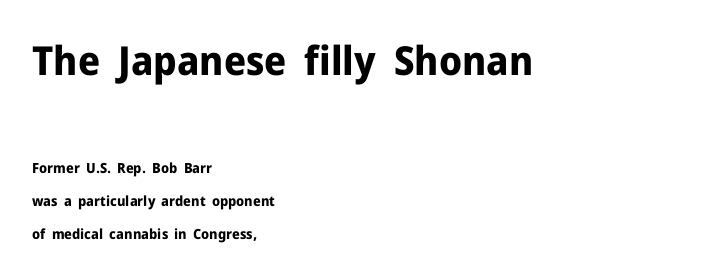
The image shows 40 px bold sans-serif type, upright; set left-aligned, loose line spacing (2.35x), normal letter spacing, not underlined; the first (top) block is 2.86x larger; low stroke contrast and a medium x-height.
